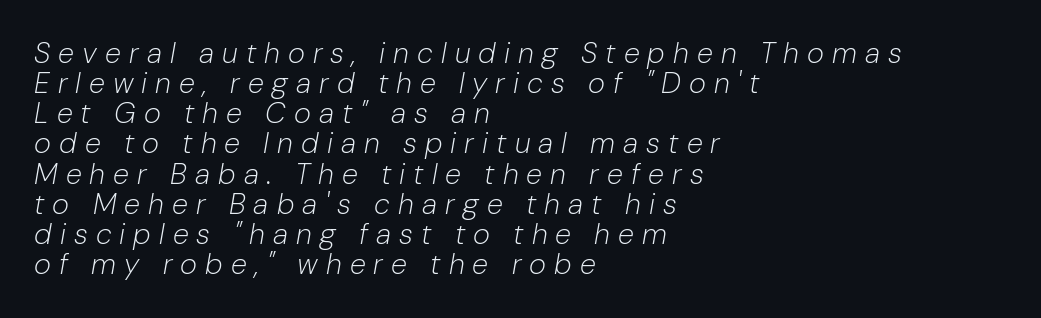
The image shows 29 px light type, italic (leaning right); set left-aligned, tight line spacing (1.04x), unusually wide letter spacing (+0.28 em), not underlined; low stroke contrast and a medium x-height.
